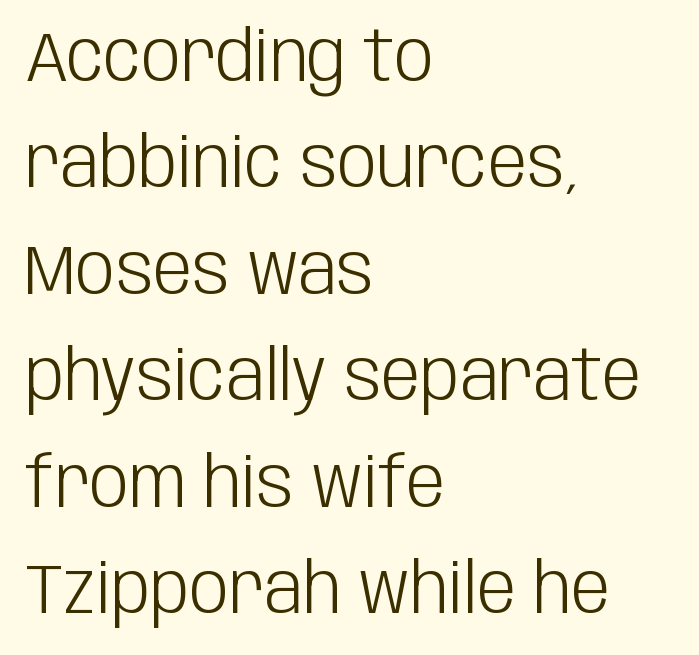
Q: Is the text bold? A: No.
Q: Is the text italic (slanted)? A: No, it is upright.
Q: Is the typeface a serif or a sans-serif typeface? A: Sans-serif.
Q: Is the text underlined? A: No.
Q: How is the paragraph aligned? A: Left-aligned.
Q: Is the spacing between letters normal or unusually wide? A: Normal.
Q: Is the spacing between lines tight, normal or loose? A: Normal.
Q: Width (condensed, normal, or wide)? A: Condensed.
Q: Stroke contrast? A: Low.
Q: x-height? A: Large.
Q: Monospaced? A: No.
